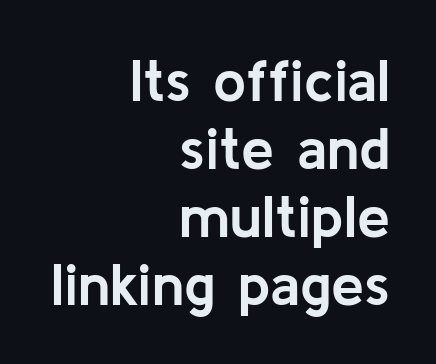
The image shows 59 px semibold sans-serif type, upright; set right-aligned, tight line spacing (1.15x), normal letter spacing, not underlined; low stroke contrast and a medium x-height.
